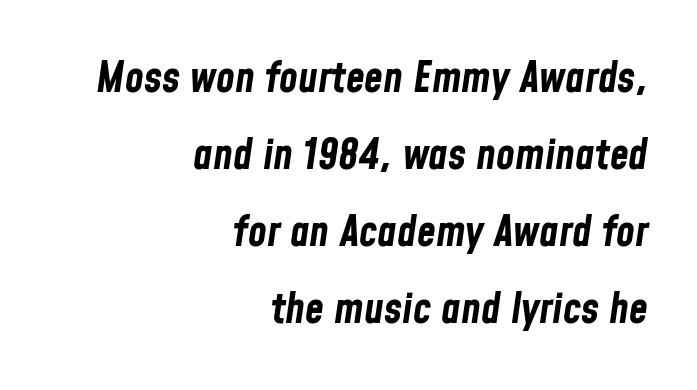
Q: Is the text bold? A: Yes.
Q: Is the text italic (slanted)? A: Yes, it leans right by about 8 degrees.
Q: Is the text underlined? A: No.
Q: How is the paragraph aligned? A: Right-aligned.
Q: Is the spacing between letters normal or unusually wide? A: Normal.
Q: Width (condensed, normal, or wide)? A: Condensed.
Q: Stroke contrast? A: Low.
Q: x-height? A: Medium.
Q: Monospaced? A: No.
